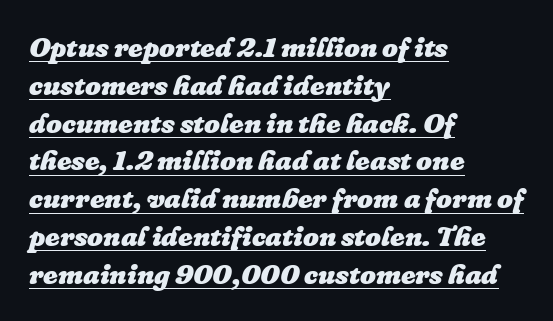
{"italic": "yes", "lean": "right", "slant_degrees": 16, "bold": "yes", "weight": "heavy", "width": "normal", "stroke_contrast": "low", "x_height": "medium", "monospaced": "no", "underline": "yes", "align": "left", "line_spacing": "normal", "line_spacing_ratio": 1.35, "letter_spacing": "normal", "letter_spacing_em": 0.0, "glyph_px": 28}
